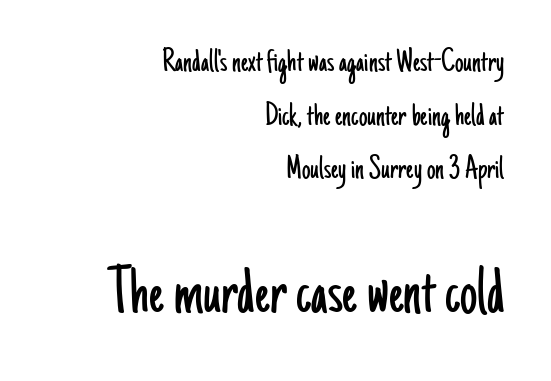
Q: Is the text bold? A: No.
Q: Is the text italic (slanted)? A: No, it is upright.
Q: Is the typeface a serif or a sans-serif typeface? A: Sans-serif.
Q: Is the text underlined? A: No.
Q: How is the paragraph aligned? A: Right-aligned.
Q: Is the spacing between letters normal or unusually wide? A: Normal.
Q: Is the spacing between lines tight, normal or loose? A: Normal.
Q: Which block of text is set in a larger size, the first (top) or the second (bottom)? A: The second (bottom) one.
Q: Width (condensed, normal, or wide)? A: Condensed.
Q: Stroke contrast? A: Low.
Q: x-height? A: Small.
Q: Monospaced? A: No.
